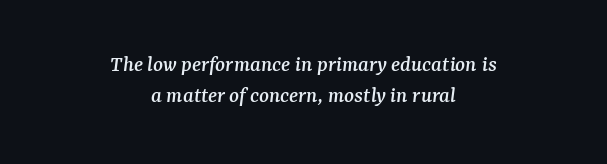
Q: Is the text italic (slanted)? A: Yes, it leans right by about 7 degrees.
Q: Is the text underlined? A: No.
Q: How is the paragraph aligned? A: Centered.
Q: Is the spacing between letters normal or unusually wide? A: Normal.
Q: Is the spacing between lines tight, normal or loose? A: Normal.
